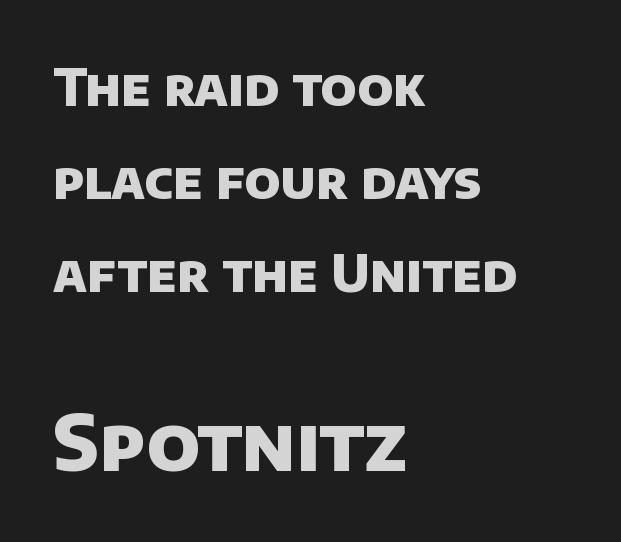
The image shows 76 px heavy sans-serif type; set left-aligned, line spacing 1.82x, normal letter spacing, not underlined; the second (bottom) block is 1.49x larger; low stroke contrast and a large x-height.
